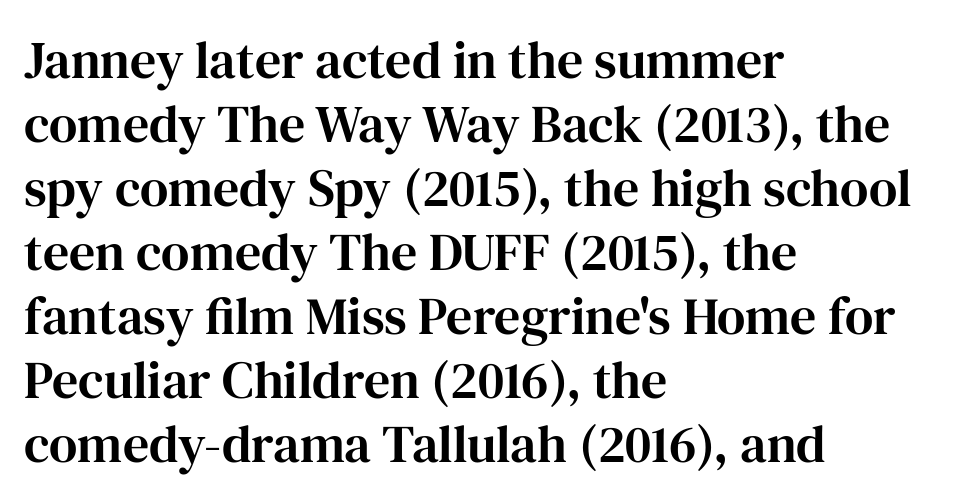
Q: Is the text italic (slanted)? A: No, it is upright.
Q: Is the typeface a serif or a sans-serif typeface? A: Serif.
Q: Is the text underlined? A: No.
Q: How is the paragraph aligned? A: Left-aligned.
Q: Is the spacing between letters normal or unusually wide? A: Normal.
Q: Width (condensed, normal, or wide)? A: Normal.
Q: Stroke contrast? A: High.
Q: x-height? A: Medium.
Q: Monospaced? A: No.
